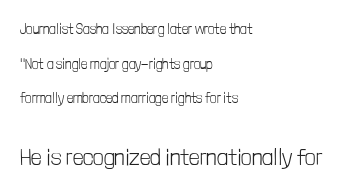
The image shows 23 px text type, upright; set left-aligned, loose line spacing (2.48x), normal letter spacing, not underlined; the second (bottom) block is 1.64x larger.
